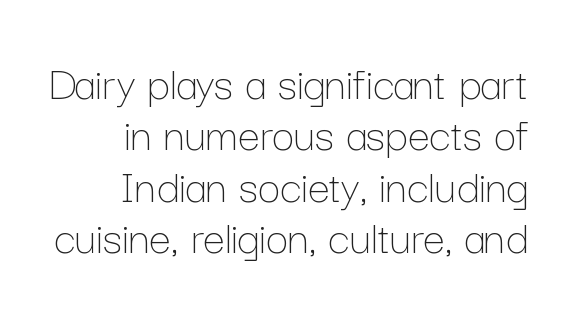
The letterforms sit at book weight or below. Typeset ragged left — the right edge is the straight one. Rows of type sit shoulder to shoulder in the vertical direction. Underlining? Definitely not there. This sample uses an upright cut, with every glyph sitting square on the baseline. Glyph-to-glyph distance matches everyday printed text.
